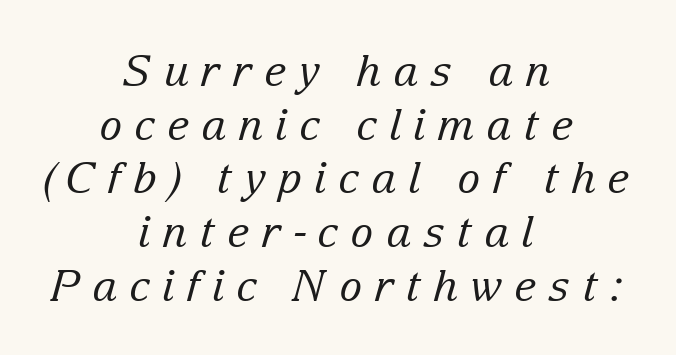
Q: Is the text bold? A: No.
Q: Is the text italic (slanted)? A: Yes, it leans right by about 15 degrees.
Q: Is the typeface a serif or a sans-serif typeface? A: Serif.
Q: Is the text underlined? A: No.
Q: How is the paragraph aligned? A: Centered.
Q: Is the spacing between letters normal or unusually wide? A: Unusually wide.
Q: Is the spacing between lines tight, normal or loose? A: Normal.
Q: Width (condensed, normal, or wide)? A: Normal.
Q: Stroke contrast? A: Low.
Q: x-height? A: Medium.
Q: Monospaced? A: No.
